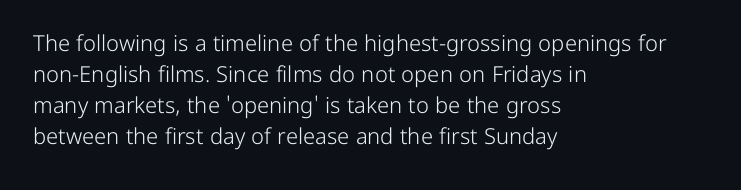
The image shows 22 px text type, upright; set left-aligned, normal line spacing (1.41x), normal letter spacing, not underlined.
